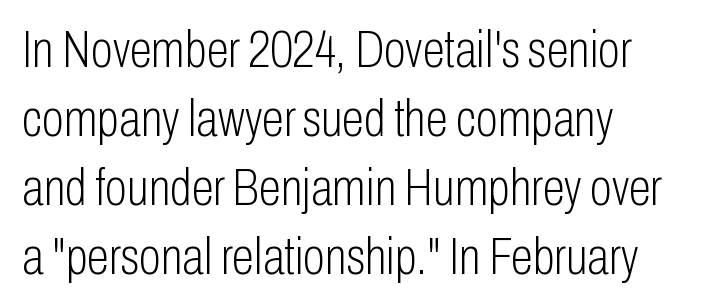
Every row of glyphs begins at an identical x-position on the left. Ordinary non-slanted type is in use. How would I describe the line gaps? Plain and ordinary. Compared with a typical body face, this is equally light or lighter still. Proportional: the letters do not fall into vertical columns. I'd call this a sans setting — the letters go barefoot.
